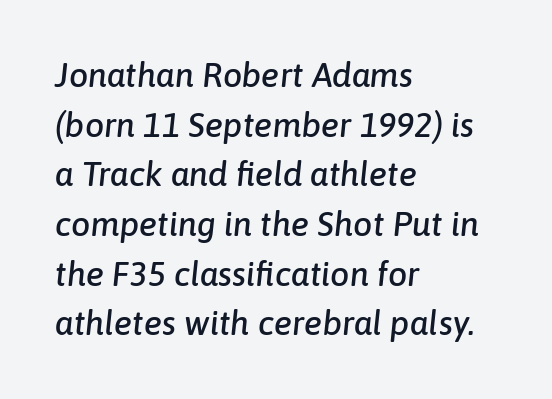
The image shows 34 px text type, italic (leaning right); set left-aligned, normal line spacing (1.46x), normal letter spacing, not underlined; low stroke contrast and a medium x-height.
